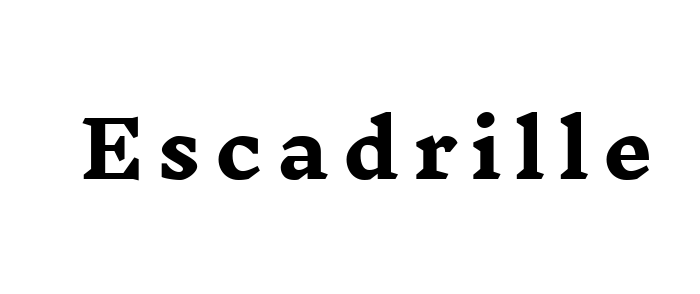
The text was rendered using a seriffed face with decorative stroke endings. The space directly below the letters is spotless. These lines carry a lot of weight — the face is fully bold. Character widths vary here, with narrow letters taking less room than wide ones. Characters remain perfectly vertical along every line.
